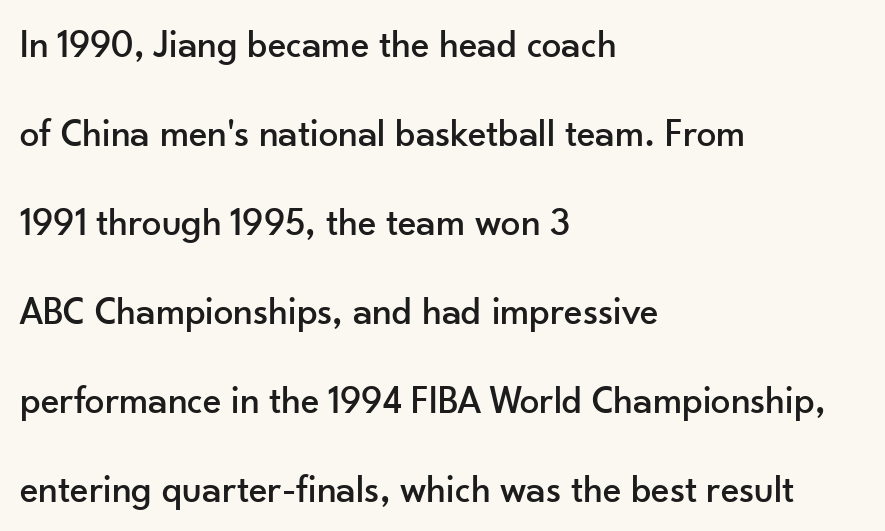
The image shows 39 px sans-serif type, upright; set left-aligned, loose line spacing (2.28x), normal letter spacing, not underlined; low stroke contrast and a small x-height.
